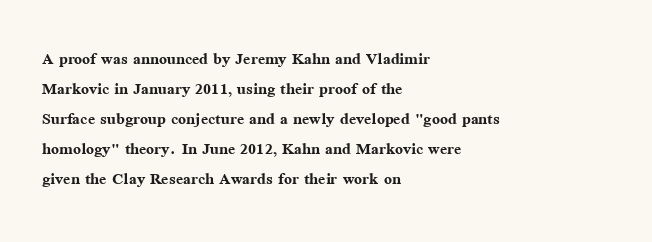
The image shows 21 px bold type, upright; set left-aligned, normal line spacing (1.43x), normal letter spacing, not underlined.
